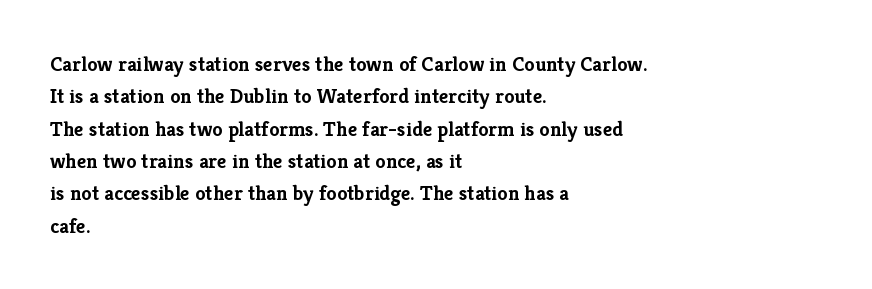
Q: Is the text bold? A: Yes.
Q: Is the text italic (slanted)? A: No, it is upright.
Q: Is the text underlined? A: No.
Q: How is the paragraph aligned? A: Left-aligned.
Q: Is the spacing between letters normal or unusually wide? A: Normal.
Q: Is the spacing between lines tight, normal or loose? A: Normal.
